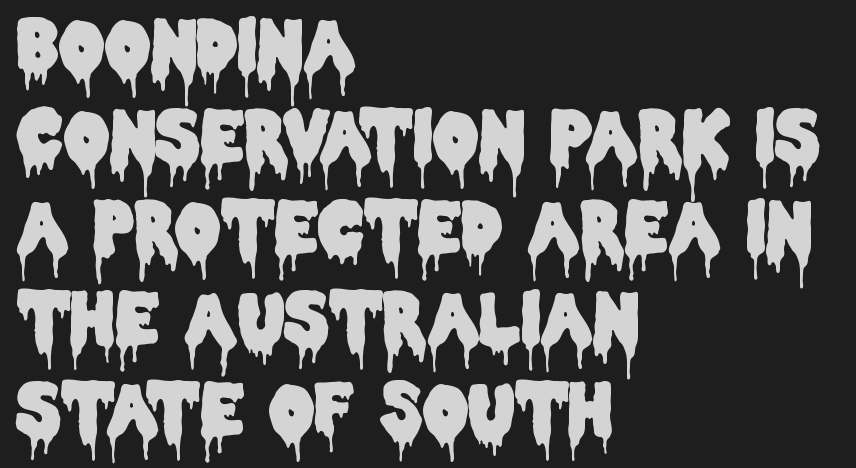
The image shows 71 px condensed sans-serif type, upright; set left-aligned, normal line spacing (1.28x), normal letter spacing, not underlined; low stroke contrast and a large x-height.
